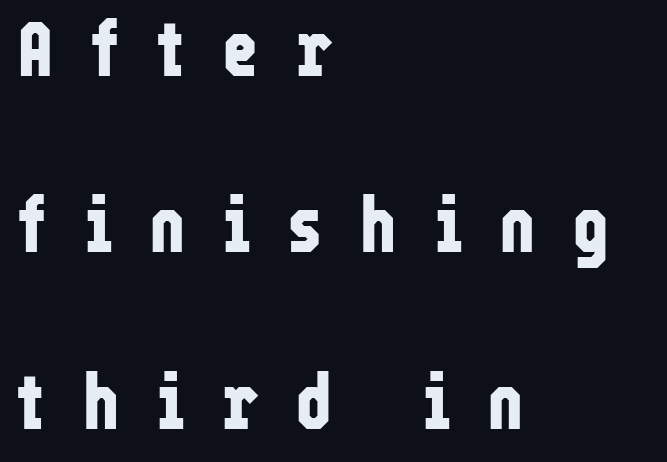
{"serif": "no", "italic": "no", "bold": "yes", "weight": "bold", "width": "condensed", "stroke_contrast": "low", "x_height": "medium", "monospaced": "no", "underline": "no", "align": "left", "line_spacing": "loose", "line_spacing_ratio": 2.26, "letter_spacing": "wide", "letter_spacing_em": 0.47, "glyph_px": 78}
